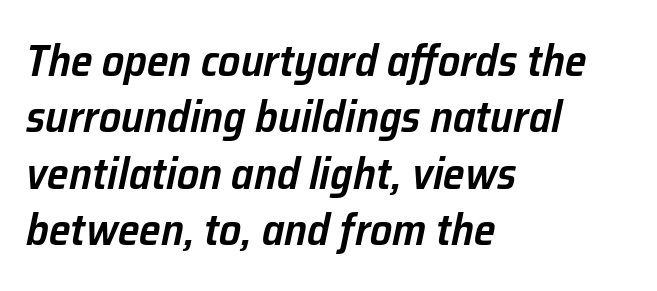
The image shows 44 px semibold type, italic (leaning right); set left-aligned, normal line spacing (1.28x), normal letter spacing, not underlined; low stroke contrast and a medium x-height.
